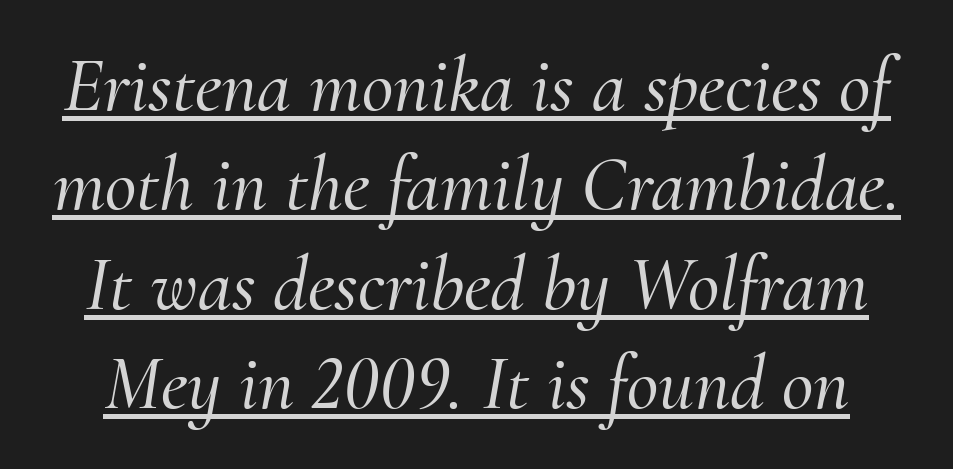
The image shows 77 px serif type, italic (leaning right); set normal line spacing (1.29x), normal letter spacing, underlined; medium stroke contrast and a small x-height.
